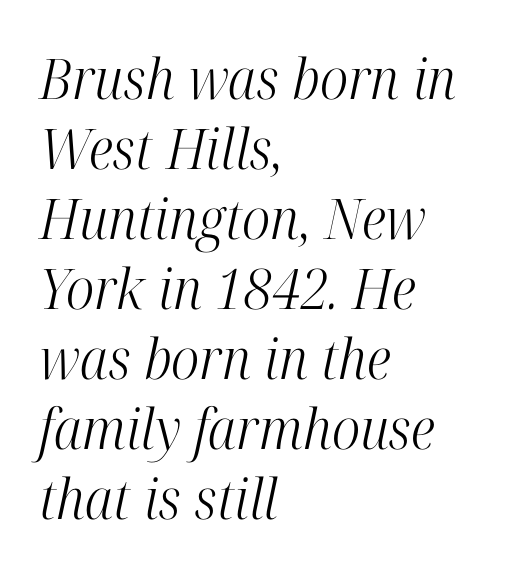
Q: Is the text bold? A: No.
Q: Is the text italic (slanted)? A: Yes, it leans right by about 12 degrees.
Q: Is the typeface a serif or a sans-serif typeface? A: Serif.
Q: Is the text underlined? A: No.
Q: How is the paragraph aligned? A: Left-aligned.
Q: Is the spacing between letters normal or unusually wide? A: Normal.
Q: Is the spacing between lines tight, normal or loose? A: Normal.
Q: Width (condensed, normal, or wide)? A: Condensed.
Q: Stroke contrast? A: High.
Q: x-height? A: Medium.
Q: Monospaced? A: No.
